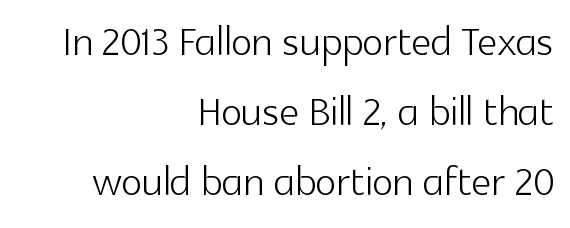
Students, note that the glyphs here touch the page at normal intervals. The face used here is a sans, in the tradition of grotesques and geometrics. Casual observation: everything's shoved over to the right. Any mark beneath the type? The region is blank. The axis of the letterforms is exactly vertical. The lines sit at an ordinary, default distance from one another.
